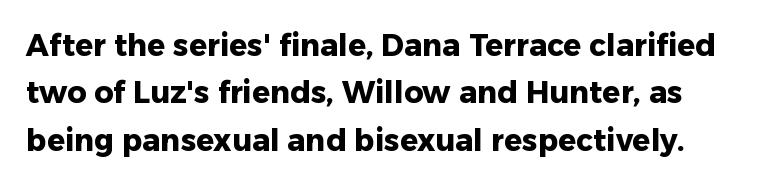
{"serif": "no", "italic": "no", "bold": "yes", "weight": "heavy", "width": "normal", "stroke_contrast": "low", "x_height": "medium", "monospaced": "no", "underline": "no", "line_spacing": "normal", "line_spacing_ratio": 1.58, "letter_spacing": "normal", "letter_spacing_em": 0.0, "glyph_px": 30}
